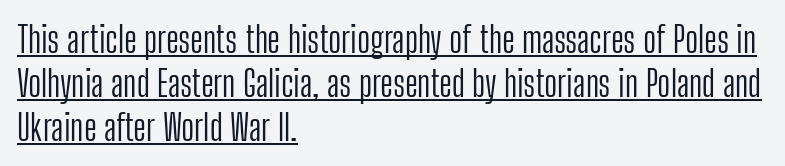
{"serif": "no", "italic": "no", "bold": "no", "weight": "light", "width": "condensed", "stroke_contrast": "low", "x_height": "medium", "monospaced": "no", "underline": "yes", "align": "left", "line_spacing_ratio": 1.22, "letter_spacing": "normal", "letter_spacing_em": 0.0, "glyph_px": 36}
